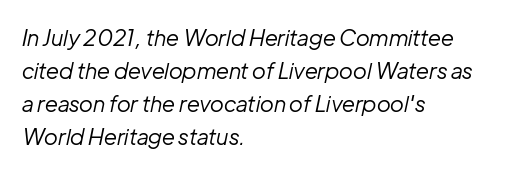
The image shows 22 px text type, italic (leaning right); set left-aligned, normal line spacing (1.5x), normal letter spacing, not underlined.
